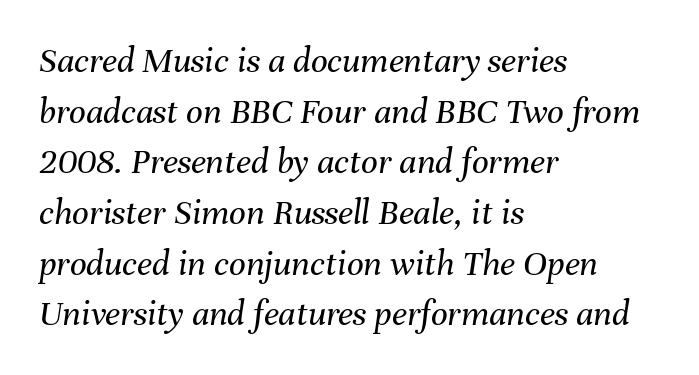
Q: Is the text bold? A: No.
Q: Is the text italic (slanted)? A: Yes, it leans right by about 8 degrees.
Q: Is the text underlined? A: No.
Q: How is the paragraph aligned? A: Left-aligned.
Q: Is the spacing between letters normal or unusually wide? A: Normal.
Q: Is the spacing between lines tight, normal or loose? A: Normal.
Q: Width (condensed, normal, or wide)? A: Normal.
Q: Stroke contrast? A: Medium.
Q: x-height? A: Medium.
Q: Monospaced? A: No.
